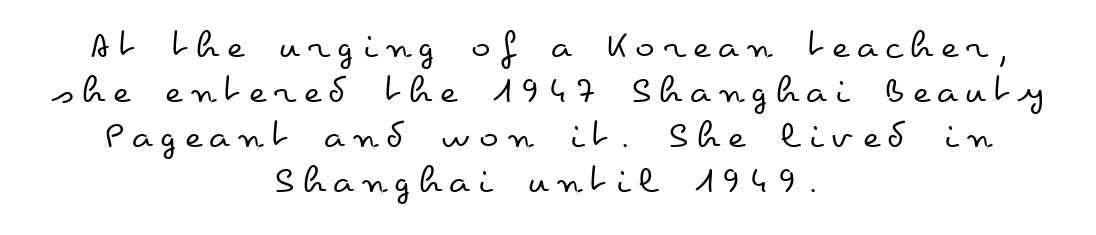
Q: Is the text bold? A: No.
Q: Is the text italic (slanted)? A: No, it is upright.
Q: Is the text underlined? A: No.
Q: How is the paragraph aligned? A: Centered.
Q: Is the spacing between letters normal or unusually wide? A: Unusually wide.
Q: Is the spacing between lines tight, normal or loose? A: Tight.
Q: Width (condensed, normal, or wide)? A: Wide.
Q: Stroke contrast? A: Low.
Q: x-height? A: Small.
Q: Monospaced? A: No.
